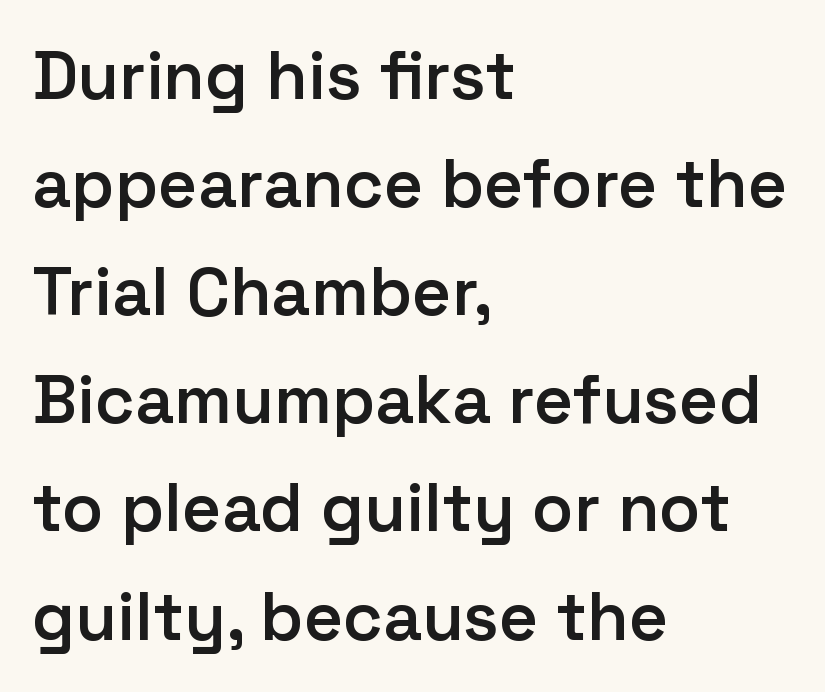
{"serif": "no", "italic": "no", "bold": "semi", "weight": "semibold", "width": "normal", "stroke_contrast": "low", "x_height": "medium", "monospaced": "no", "underline": "no", "align": "left", "line_spacing": "normal", "line_spacing_ratio": 1.59, "letter_spacing": "normal", "letter_spacing_em": 0.0, "glyph_px": 68}
